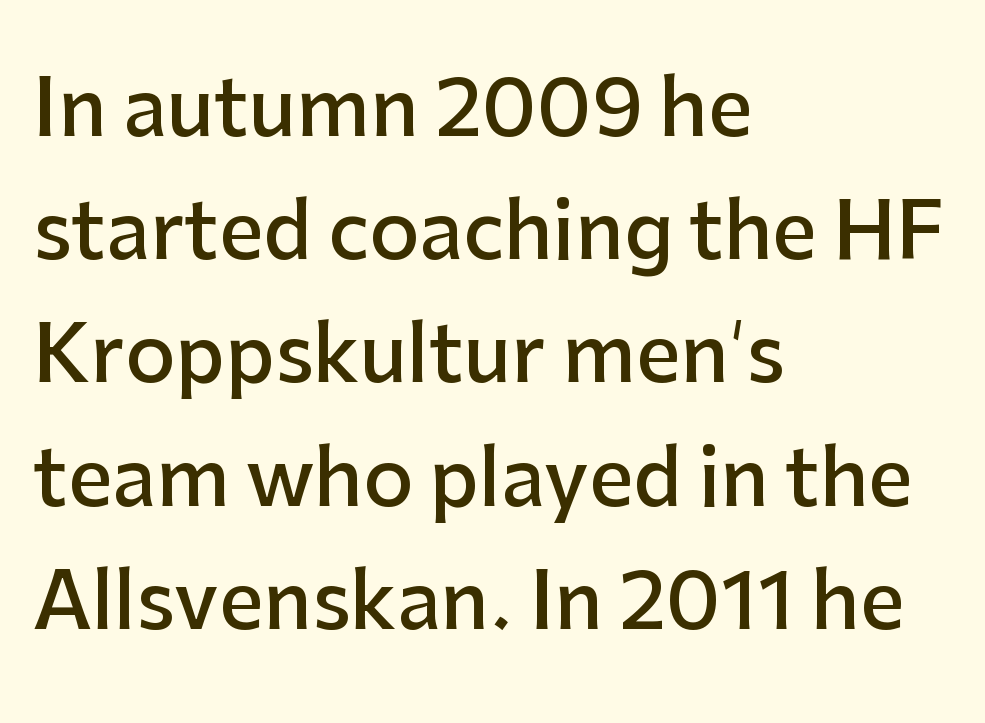
Q: Is the text bold? A: Semi-bold.
Q: Is the text italic (slanted)? A: No, it is upright.
Q: Is the typeface a serif or a sans-serif typeface? A: Sans-serif.
Q: Is the text underlined? A: No.
Q: How is the paragraph aligned? A: Left-aligned.
Q: Is the spacing between letters normal or unusually wide? A: Normal.
Q: Is the spacing between lines tight, normal or loose? A: Normal.
Q: Width (condensed, normal, or wide)? A: Normal.
Q: Stroke contrast? A: Low.
Q: x-height? A: Medium.
Q: Monospaced? A: No.
